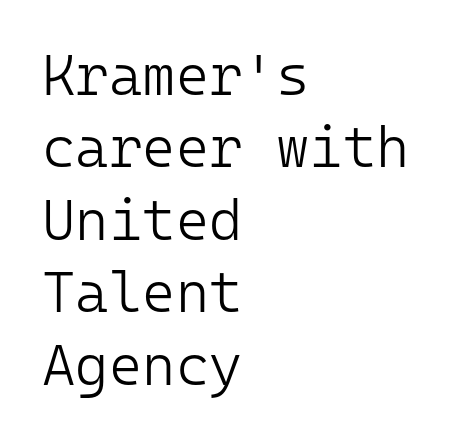
Q: Is the text bold? A: No.
Q: Is the text italic (slanted)? A: No, it is upright.
Q: Is the typeface a serif or a sans-serif typeface? A: Sans-serif.
Q: Is the text underlined? A: No.
Q: How is the paragraph aligned? A: Left-aligned.
Q: Is the spacing between letters normal or unusually wide? A: Normal.
Q: Is the spacing between lines tight, normal or loose? A: Normal.
Q: Width (condensed, normal, or wide)? A: Normal.
Q: Stroke contrast? A: Low.
Q: x-height? A: Medium.
Q: Monospaced? A: Yes.
